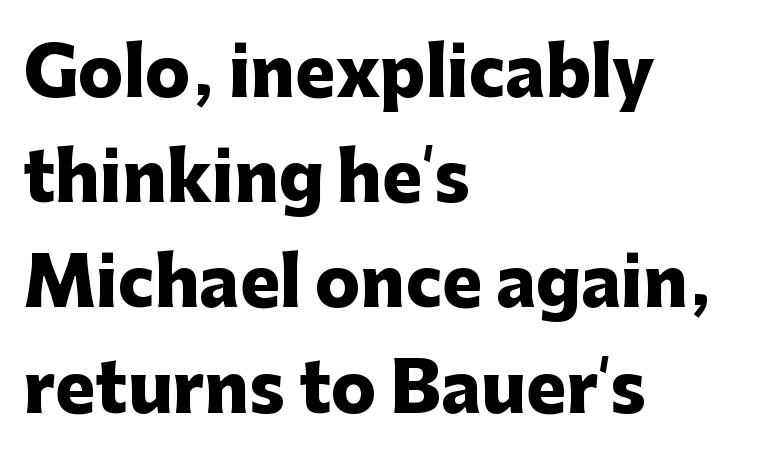
The image shows 67 px heavy sans-serif type, upright; set left-aligned, normal line spacing (1.57x), normal letter spacing, not underlined; low stroke contrast and a medium x-height.
